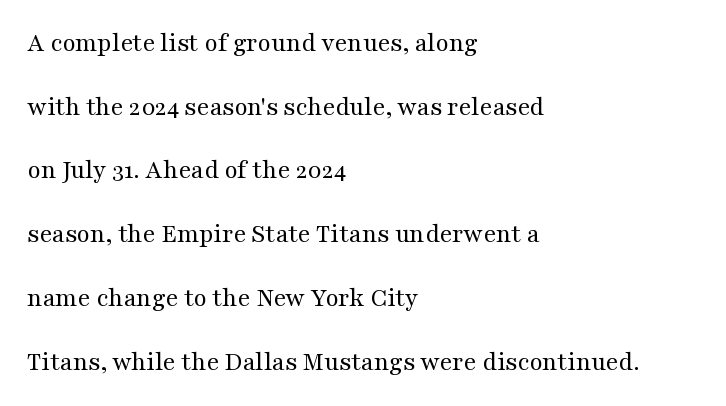
The image shows 27 px text type, upright; set left-aligned, loose line spacing (2.36x), normal letter spacing, not underlined.
